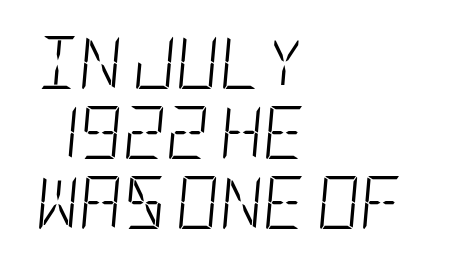
Q: Is the text bold? A: No.
Q: Is the text italic (slanted)? A: Yes, it leans right by about 5 degrees.
Q: Is the text underlined? A: No.
Q: How is the paragraph aligned? A: Left-aligned.
Q: Is the spacing between letters normal or unusually wide? A: Normal.
Q: Is the spacing between lines tight, normal or loose? A: Normal.
Q: Width (condensed, normal, or wide)? A: Condensed.
Q: Stroke contrast? A: Low.
Q: x-height? A: Large.
